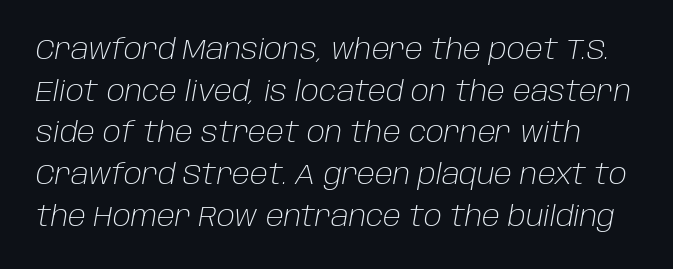
{"italic": "yes", "lean": "right", "slant_degrees": 10, "bold": "no", "weight": "light", "width": "normal", "stroke_contrast": "low", "x_height": "large", "monospaced": "no", "underline": "no", "line_spacing": "normal", "line_spacing_ratio": 1.49, "letter_spacing": "normal", "letter_spacing_em": 0.0, "glyph_px": 28}
